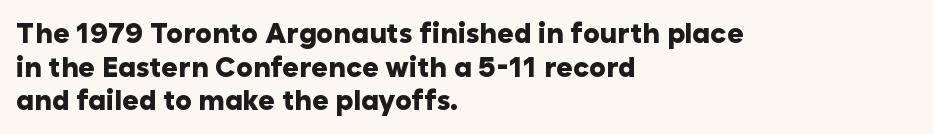
Q: Is the text bold? A: Yes.
Q: Is the text italic (slanted)? A: No, it is upright.
Q: Is the typeface a serif or a sans-serif typeface? A: Sans-serif.
Q: Is the text underlined? A: No.
Q: How is the paragraph aligned? A: Left-aligned.
Q: Is the spacing between letters normal or unusually wide? A: Normal.
Q: Width (condensed, normal, or wide)? A: Normal.
Q: Stroke contrast? A: Low.
Q: x-height? A: Medium.
Q: Monospaced? A: No.
